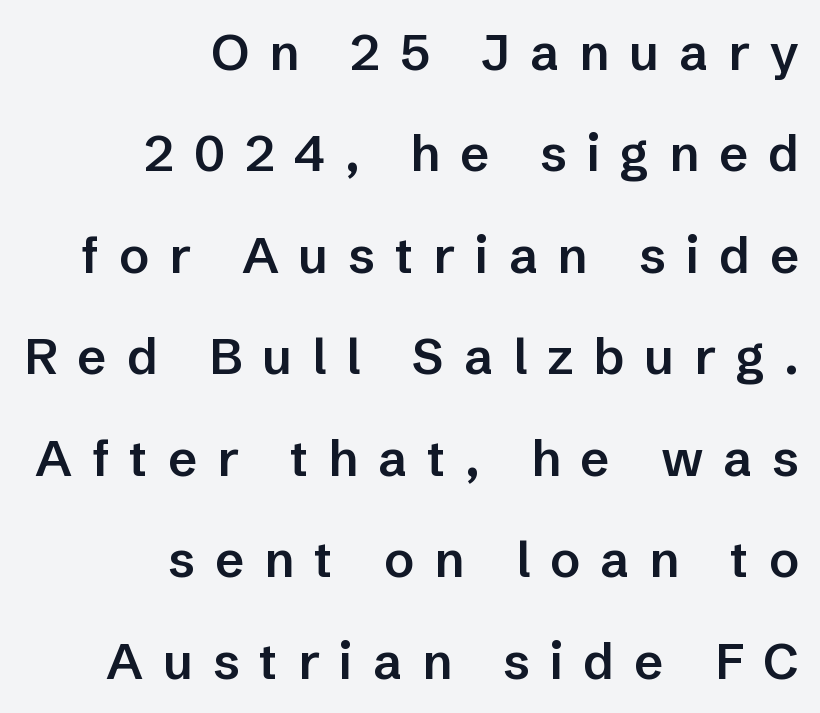
The image shows 50 px semibold sans-serif type, upright; set right-aligned, loose line spacing (2.03x), unusually wide letter spacing (+0.4 em), not underlined; low stroke contrast and a medium x-height.
